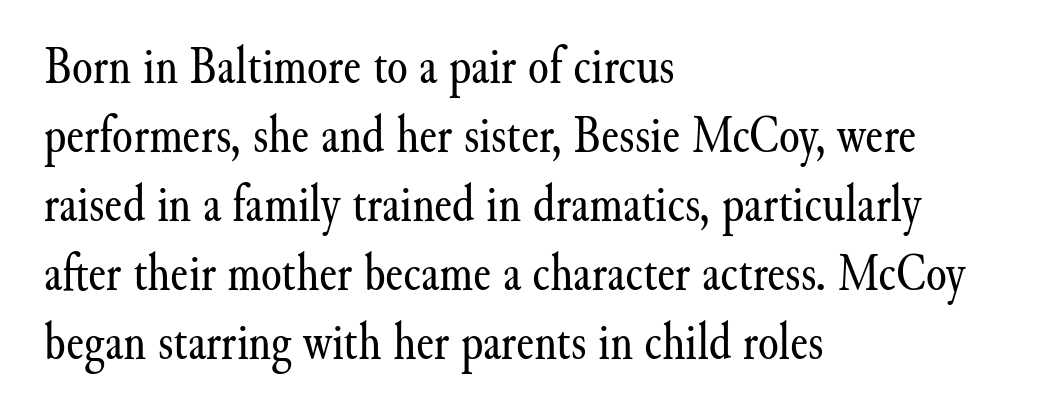
The face used here is seriffed, in the tradition of book romans. The foot of each line stays bare and open. Leftover space on each line is placed entirely after the last word. Varying glyph widths throughout — classic text-font behaviour.
